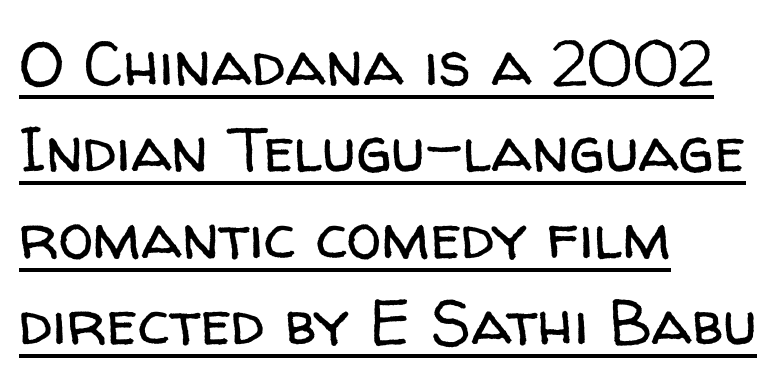
Q: Is the text bold? A: No.
Q: Is the text italic (slanted)? A: No, it is upright.
Q: Is the typeface a serif or a sans-serif typeface? A: Sans-serif.
Q: Is the text underlined? A: Yes.
Q: How is the paragraph aligned? A: Left-aligned.
Q: Is the spacing between letters normal or unusually wide? A: Normal.
Q: Is the spacing between lines tight, normal or loose? A: Normal.
Q: Width (condensed, normal, or wide)? A: Normal.
Q: Stroke contrast? A: Low.
Q: x-height? A: Medium.
Q: Monospaced? A: No.
